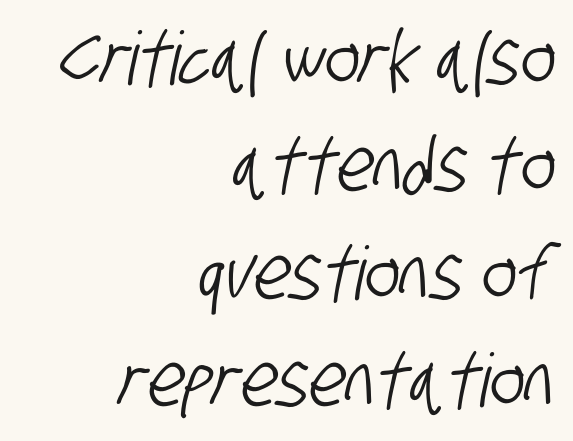
Q: Is the typeface a serif or a sans-serif typeface? A: Sans-serif.
Q: Is the text underlined? A: No.
Q: How is the paragraph aligned? A: Right-aligned.
Q: Is the spacing between letters normal or unusually wide? A: Normal.
Q: Is the spacing between lines tight, normal or loose? A: Normal.
Q: Width (condensed, normal, or wide)? A: Condensed.
Q: Stroke contrast? A: Low.
Q: x-height? A: Large.
Q: Monospaced? A: No.
